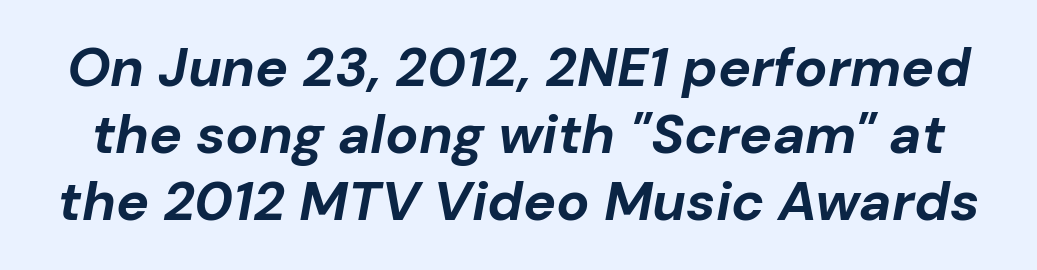
Q: Is the text bold? A: Yes.
Q: Is the text italic (slanted)? A: Yes, it leans right by about 10 degrees.
Q: Is the text underlined? A: No.
Q: Is the spacing between letters normal or unusually wide? A: Normal.
Q: Width (condensed, normal, or wide)? A: Normal.
Q: Stroke contrast? A: Low.
Q: x-height? A: Medium.
Q: Monospaced? A: No.
